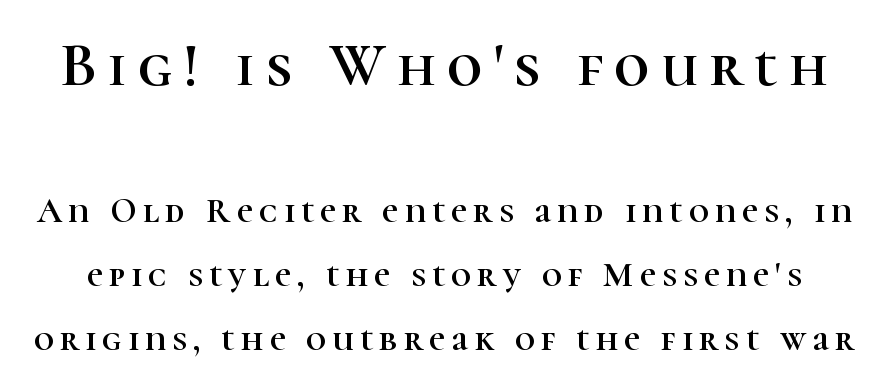
Q: Is the text italic (slanted)? A: No, it is upright.
Q: Is the typeface a serif or a sans-serif typeface? A: Serif.
Q: Is the text underlined? A: No.
Q: Which block of text is set in a larger size, the first (top) or the second (bottom)? A: The first (top) one.
Q: Width (condensed, normal, or wide)? A: Normal.
Q: Stroke contrast? A: High.
Q: x-height? A: Medium.
Q: Monospaced? A: No.
